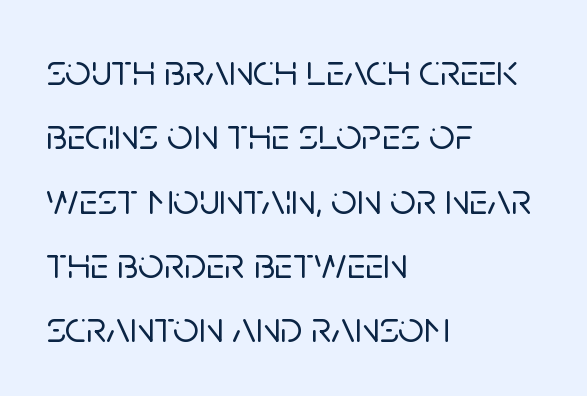
{"serif": "no", "italic": "no", "width": "normal", "stroke_contrast": "low", "x_height": "large", "monospaced": "no", "underline": "no", "align": "left", "line_spacing": "normal", "line_spacing_ratio": 1.43, "letter_spacing": "normal", "letter_spacing_em": 0.0, "glyph_px": 45}
